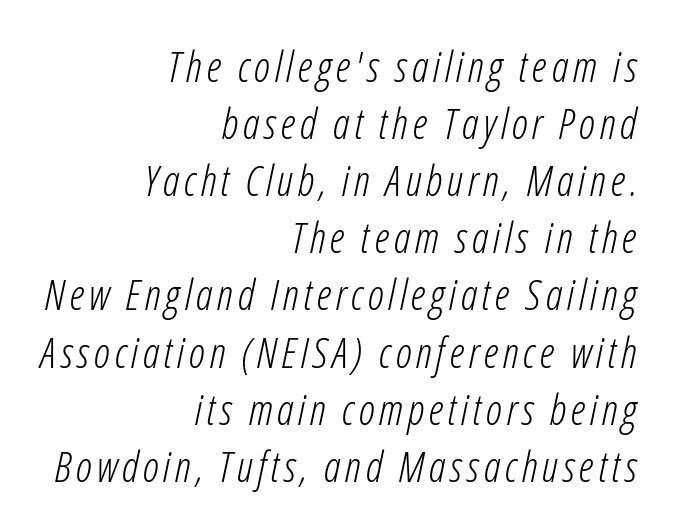
{"italic": "yes", "lean": "right", "slant_degrees": 12, "bold": "no", "weight": "light", "width": "condensed", "stroke_contrast": "low", "x_height": "medium", "monospaced": "no", "underline": "no", "align": "right", "line_spacing": "normal", "line_spacing_ratio": 1.36, "glyph_px": 42}
